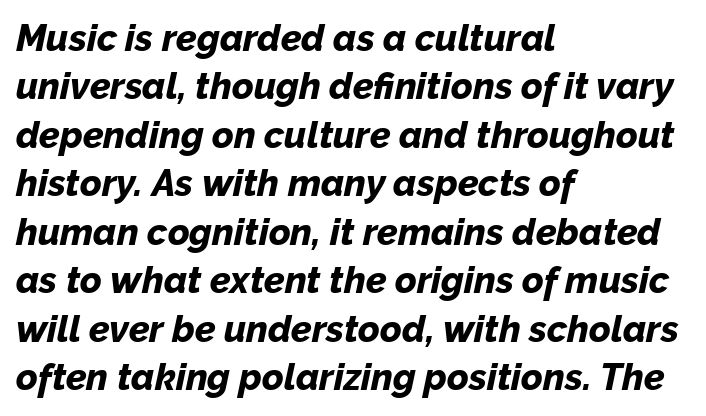
{"italic": "yes", "lean": "right", "slant_degrees": 12, "bold": "yes", "weight": "bold", "width": "normal", "stroke_contrast": "low", "x_height": "medium", "monospaced": "no", "underline": "no", "align": "left", "line_spacing": "normal", "line_spacing_ratio": 1.31, "letter_spacing": "normal", "letter_spacing_em": 0.0, "glyph_px": 37}
